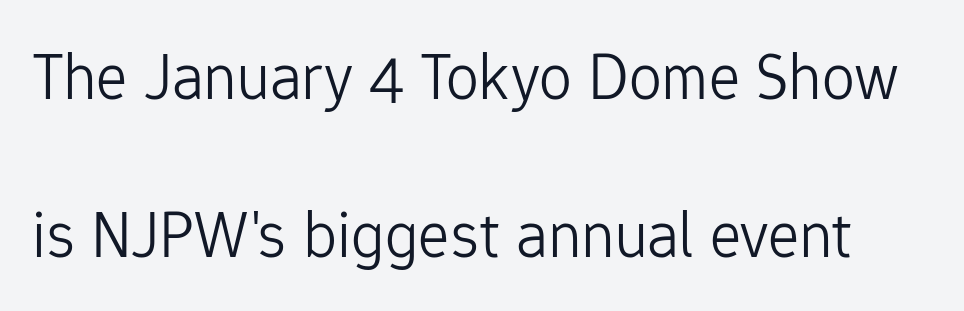
{"serif": "no", "italic": "no", "bold": "no", "weight": "light", "width": "normal", "stroke_contrast": "low", "x_height": "medium", "monospaced": "no", "underline": "no", "line_spacing": "loose", "line_spacing_ratio": 2.4, "letter_spacing": "normal", "letter_spacing_em": 0.0, "glyph_px": 66}
